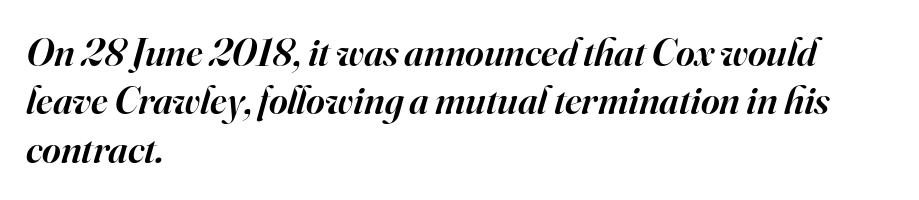
The image shows 40 px semibold serif type, italic (leaning right); set left-aligned, line spacing 1.21x, normal letter spacing, not underlined; high stroke contrast and a small x-height.
